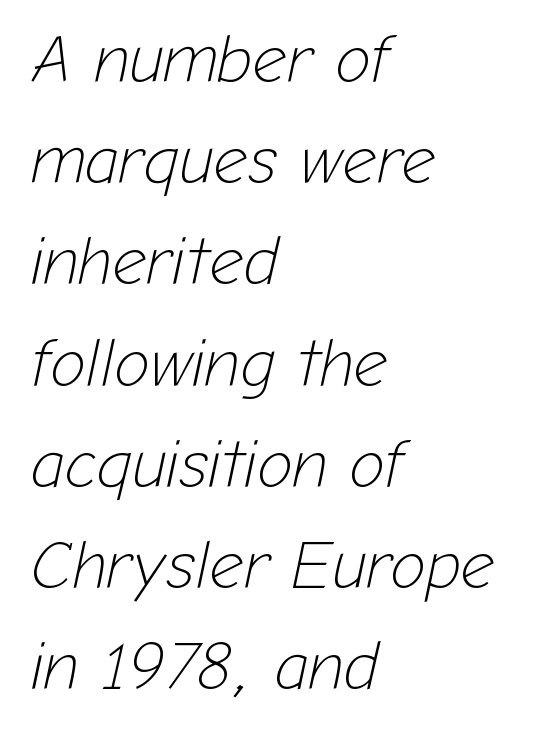
Q: Is the text bold? A: No.
Q: Is the text italic (slanted)? A: Yes, it leans right by about 12 degrees.
Q: Is the text underlined? A: No.
Q: How is the paragraph aligned? A: Left-aligned.
Q: Is the spacing between letters normal or unusually wide? A: Normal.
Q: Is the spacing between lines tight, normal or loose? A: Normal.
Q: Width (condensed, normal, or wide)? A: Normal.
Q: Stroke contrast? A: Low.
Q: x-height? A: Medium.
Q: Monospaced? A: No.
